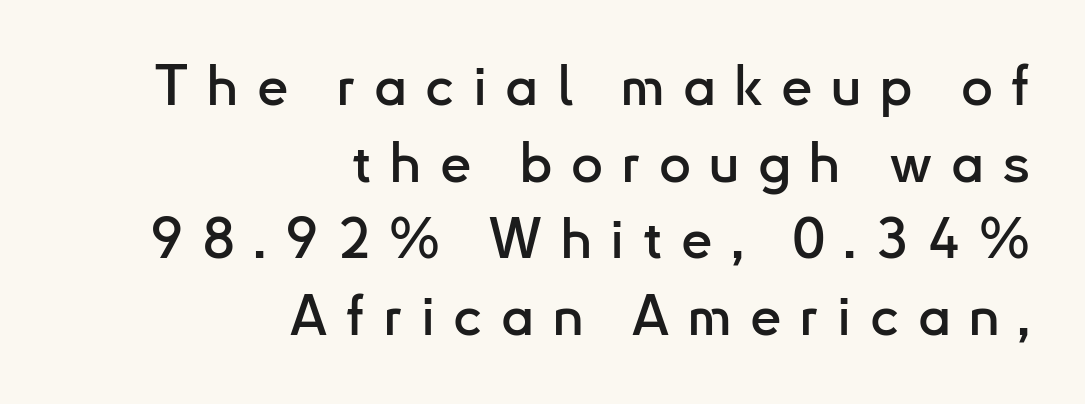
The image shows 56 px sans-serif type, upright; set right-aligned, normal line spacing (1.37x), unusually wide letter spacing (+0.33 em), not underlined; low stroke contrast and a small x-height.
